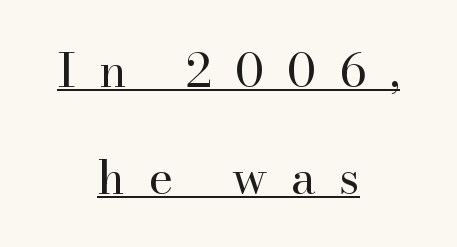
Q: Is the text bold? A: No.
Q: Is the text italic (slanted)? A: No, it is upright.
Q: Is the typeface a serif or a sans-serif typeface? A: Serif.
Q: Is the text underlined? A: Yes.
Q: How is the paragraph aligned? A: Centered.
Q: Is the spacing between letters normal or unusually wide? A: Unusually wide.
Q: Is the spacing between lines tight, normal or loose? A: Loose.
Q: Width (condensed, normal, or wide)? A: Normal.
Q: Stroke contrast? A: High.
Q: x-height? A: Small.
Q: Monospaced? A: No.
